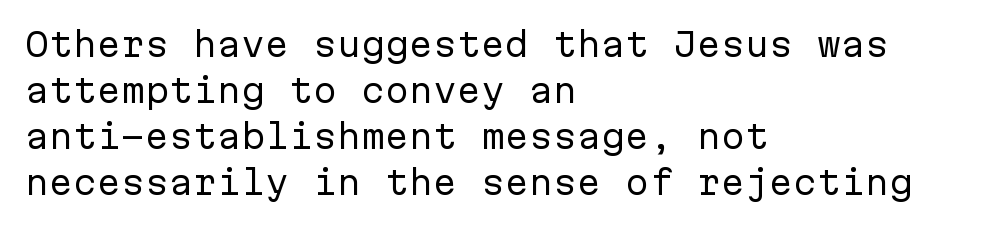
The image shows 32 px regular-weight sans-serif type, upright, monospaced; set left-aligned, normal line spacing (1.44x), normal letter spacing, not underlined; low stroke contrast and a medium x-height.
